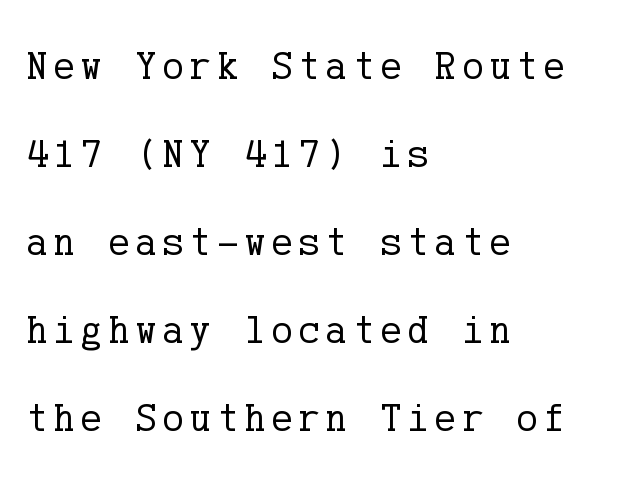
Q: Is the text bold? A: No.
Q: Is the text italic (slanted)? A: No, it is upright.
Q: Is the typeface a serif or a sans-serif typeface? A: Serif.
Q: Is the text underlined? A: No.
Q: How is the paragraph aligned? A: Left-aligned.
Q: Is the spacing between lines tight, normal or loose? A: Loose.
Q: Width (condensed, normal, or wide)? A: Normal.
Q: Stroke contrast? A: Low.
Q: x-height? A: Medium.
